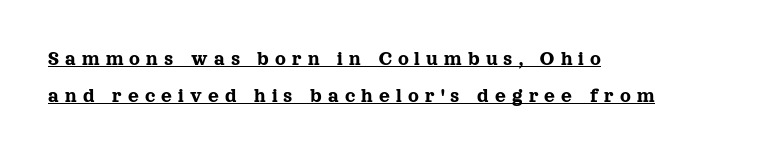
Q: Is the text italic (slanted)? A: No, it is upright.
Q: Is the text underlined? A: Yes.
Q: How is the paragraph aligned? A: Left-aligned.
Q: Is the spacing between letters normal or unusually wide? A: Unusually wide.
